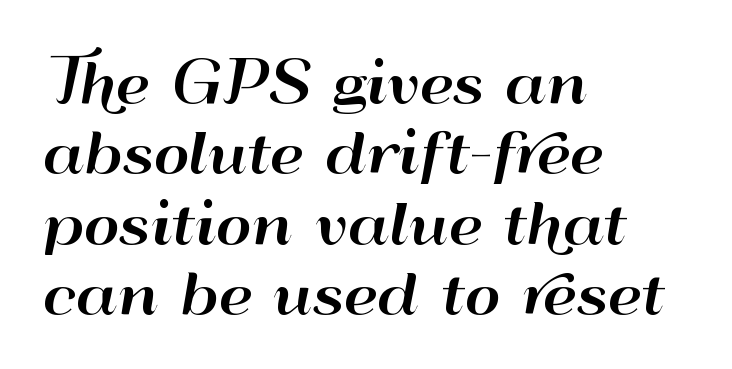
{"serif": "no", "width": "wide", "stroke_contrast": "high", "x_height": "small", "monospaced": "no", "underline": "no", "align": "left", "line_spacing": "normal", "line_spacing_ratio": 1.28, "letter_spacing": "normal", "letter_spacing_em": 0.0, "glyph_px": 55}
